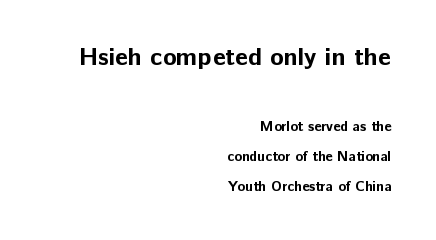
{"italic": "no", "bold": "yes", "underline": "no", "align": "right", "line_spacing": "loose", "line_spacing_ratio": 2.16, "letter_spacing": "normal", "letter_spacing_em": 0.0, "larger_block": "first", "size_ratio": 1.79, "glyph_px": 25}
